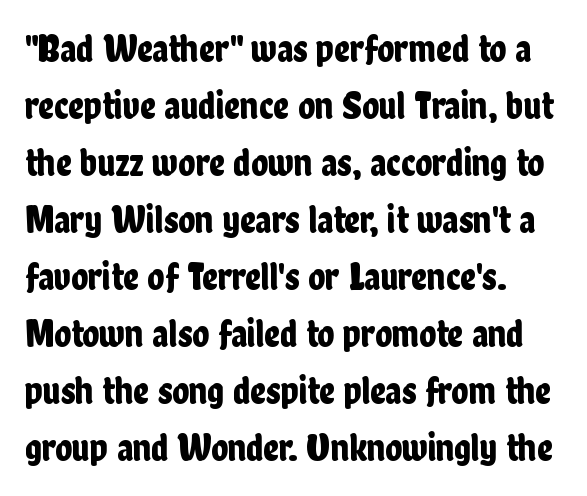
Each word holds together tightly as a unit, with standard inter-letter gaps. This rendering uses left alignment, leaving the right contour irregular. The letters stand straight up with perfectly vertical stems. Only glyphs here, with clear space below each row. The font family rendered here belongs to the sans-serif group. Character widths vary here, with narrow letters taking less room than wide ones.
